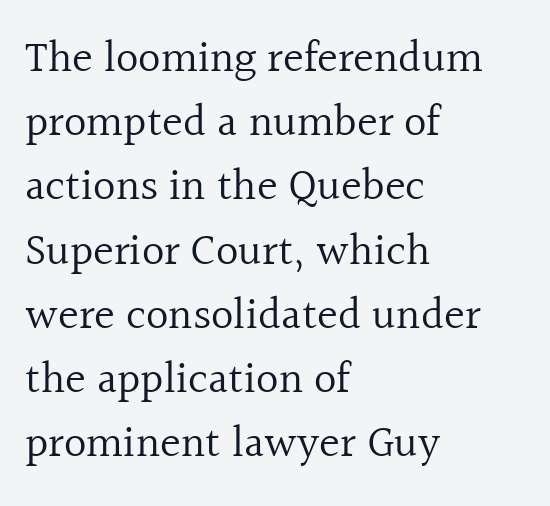
{"serif": "yes", "italic": "no", "bold": "no", "weight": "regular", "width": "normal", "x_height": "medium", "monospaced": "no", "underline": "no", "align": "left", "line_spacing": "normal", "line_spacing_ratio": 1.46, "letter_spacing": "normal", "letter_spacing_em": 0.0, "glyph_px": 44}
